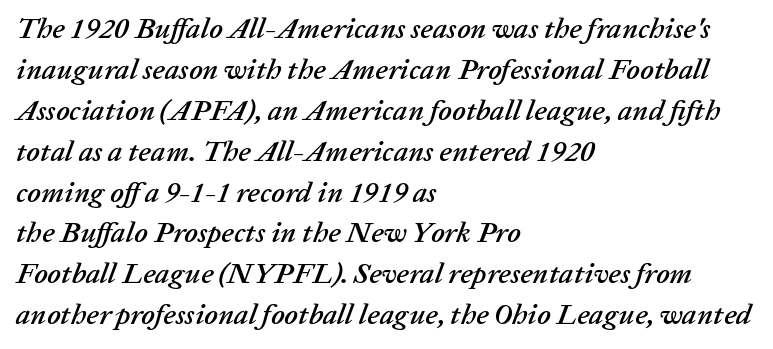
The ragged edge is on the right, which tells us the setting is flush left. Character widths vary here, with narrow letters taking less room than wide ones. The glyphs are unaccompanied by any horizontal stroke below them. The font's italic variant was chosen for this text. The letters sit at their default tracking, neither squeezed nor spread.
